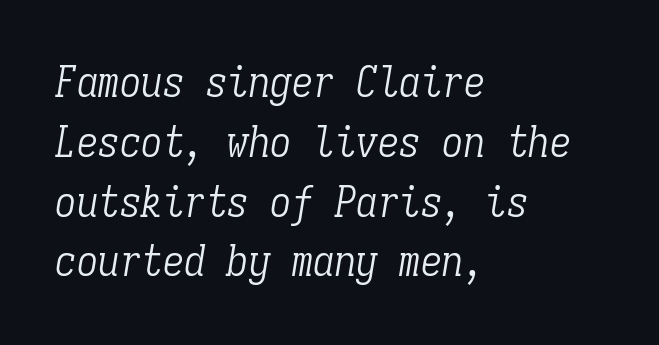
Q: Is the text bold? A: No.
Q: Is the text italic (slanted)? A: Yes, it leans right by about 9 degrees.
Q: Is the typeface a serif or a sans-serif typeface? A: Serif.
Q: Is the text underlined? A: No.
Q: How is the paragraph aligned? A: Left-aligned.
Q: Is the spacing between letters normal or unusually wide? A: Normal.
Q: Is the spacing between lines tight, normal or loose? A: Normal.
Q: Width (condensed, normal, or wide)? A: Condensed.
Q: Stroke contrast? A: Low.
Q: x-height? A: Medium.
Q: Monospaced? A: Yes.
